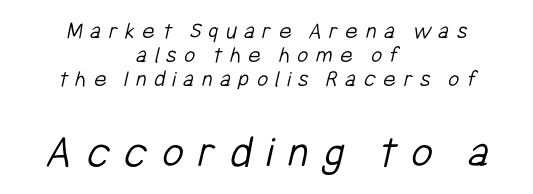
Q: Is the text bold? A: No.
Q: Is the typeface a serif or a sans-serif typeface? A: Sans-serif.
Q: Is the text underlined? A: No.
Q: How is the paragraph aligned? A: Centered.
Q: Is the spacing between letters normal or unusually wide? A: Unusually wide.
Q: Is the spacing between lines tight, normal or loose? A: Tight.
Q: Which block of text is set in a larger size, the first (top) or the second (bottom)? A: The second (bottom) one.
Q: Width (condensed, normal, or wide)? A: Condensed.
Q: Stroke contrast? A: Low.
Q: x-height? A: Medium.
Q: Monospaced? A: No.
